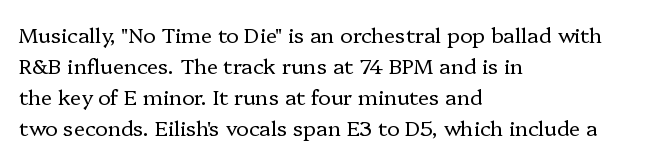
If you drew a line through each stem, it would be perfectly vertical. Leftover space on each line is placed entirely after the last word. The vertical gap from one line to the next is medium. The specimen omits any rule beneath the text block's lines.
